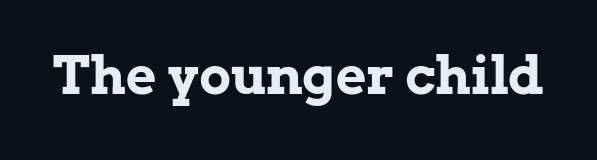
The image shows 53 px bold serif type, upright; set normal letter spacing, not underlined; low stroke contrast and a medium x-height.
